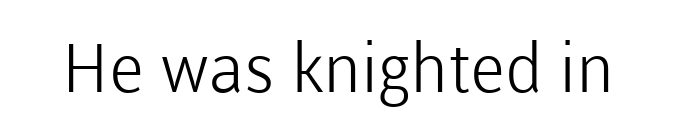
The image shows 68 px light sans-serif type, upright; set normal letter spacing, not underlined; low stroke contrast and a medium x-height.
